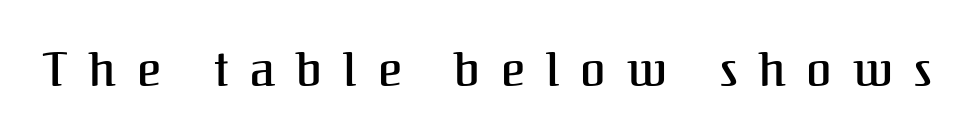
The image shows 46 px serif type, upright; set unusually wide letter spacing (+0.46 em), not underlined; medium stroke contrast and a medium x-height.
